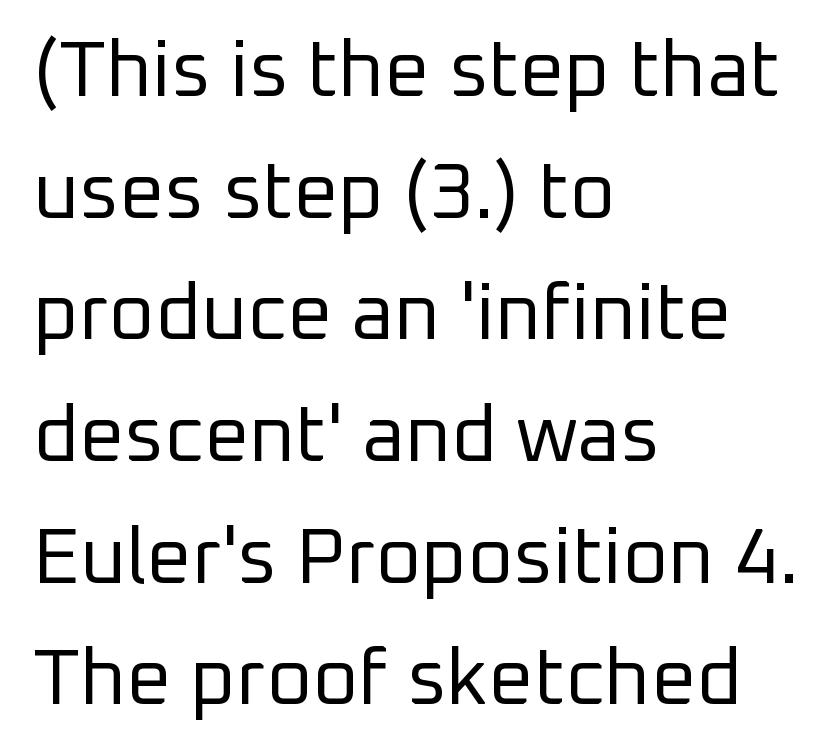
{"serif": "no", "italic": "no", "bold": "no", "weight": "regular", "width": "normal", "stroke_contrast": "low", "x_height": "medium", "monospaced": "no", "underline": "no", "align": "left", "line_spacing": "normal", "line_spacing_ratio": 1.54, "letter_spacing": "normal", "letter_spacing_em": 0.0, "glyph_px": 79}
